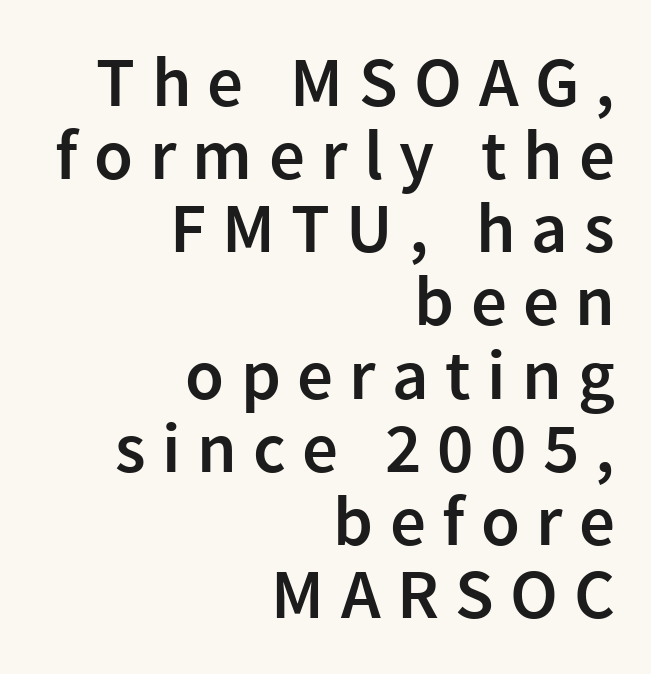
Q: Is the text bold? A: Semi-bold.
Q: Is the text italic (slanted)? A: No, it is upright.
Q: Is the typeface a serif or a sans-serif typeface? A: Sans-serif.
Q: Is the text underlined? A: No.
Q: How is the paragraph aligned? A: Right-aligned.
Q: Is the spacing between letters normal or unusually wide? A: Unusually wide.
Q: Is the spacing between lines tight, normal or loose? A: Tight.
Q: Width (condensed, normal, or wide)? A: Normal.
Q: x-height? A: Medium.
Q: Monospaced? A: No.
